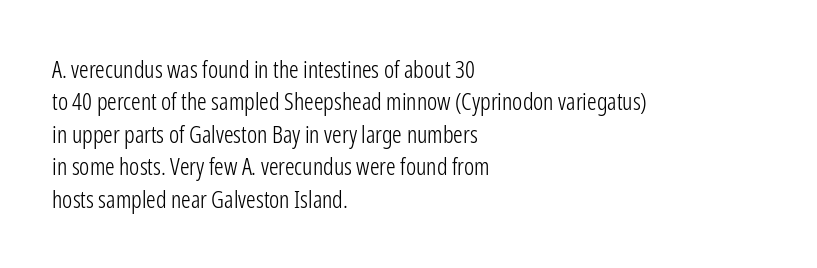
The image shows 24 px text type, upright; set left-aligned, normal line spacing (1.35x), normal letter spacing, not underlined.
